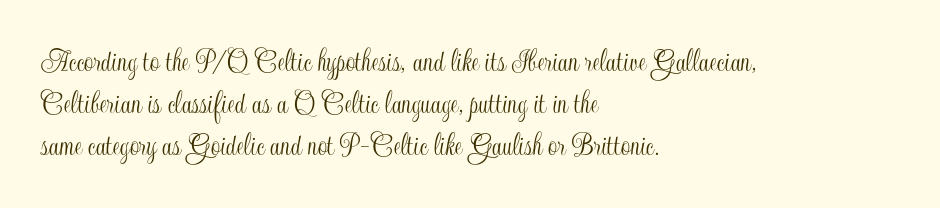
Honestly, the row spacing looks completely unremarkable. If you drew a ruler down the left edge, every line would touch it. How are the letters spaced? Ordinarily, with no added tracking. Is this a fixed-width face? No — the glyphs have proportional, varying widths.
